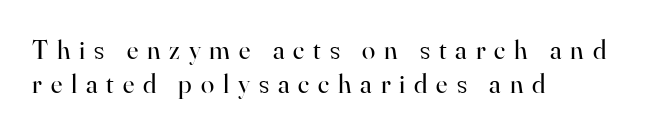
How are the letters spaced? Widely, with obvious added tracking. Baseline-to-baseline distance is the conventional proportion of letter height. The space beneath each line is pristine and unruled. Which margin do the lines hug? The left one — the right edge is uneven. Letters have the restrained weight of plain body copy at most.
